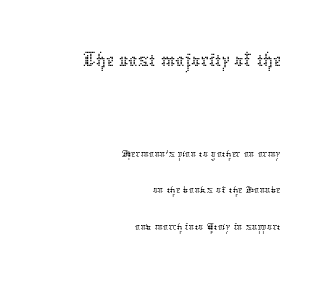
{"italic": "no", "bold": "no", "weight": "thin", "width": "normal", "stroke_contrast": "low", "x_height": "medium", "monospaced": "no", "underline": "no", "align": "right", "line_spacing": "normal", "line_spacing_ratio": 1.4, "letter_spacing": "normal", "letter_spacing_em": 0.0, "larger_block": "first", "size_ratio": 1.73, "glyph_px": 45}
